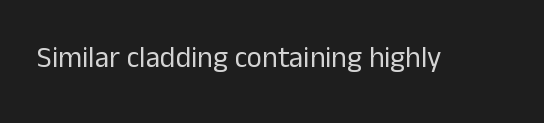
Q: Is the text bold? A: No.
Q: Is the text italic (slanted)? A: No, it is upright.
Q: Is the typeface a serif or a sans-serif typeface? A: Sans-serif.
Q: Is the text underlined? A: No.
Q: Is the spacing between letters normal or unusually wide? A: Normal.
Q: Width (condensed, normal, or wide)? A: Normal.
Q: Stroke contrast? A: Low.
Q: x-height? A: Medium.
Q: Monospaced? A: No.
